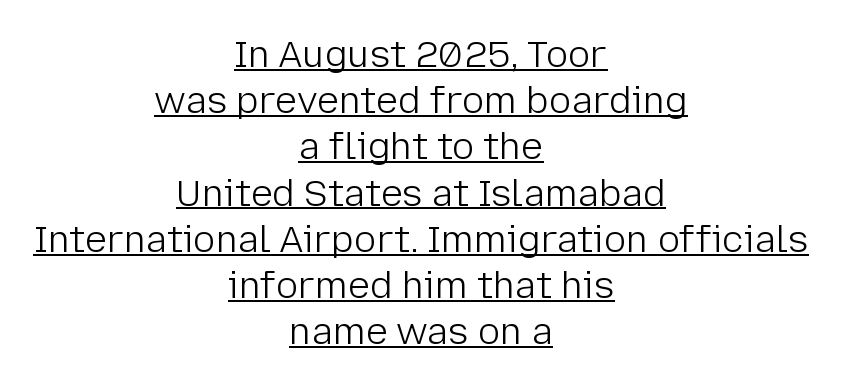
Q: Is the text bold? A: No.
Q: Is the text italic (slanted)? A: No, it is upright.
Q: Is the typeface a serif or a sans-serif typeface? A: Sans-serif.
Q: Is the text underlined? A: Yes.
Q: How is the paragraph aligned? A: Centered.
Q: Is the spacing between letters normal or unusually wide? A: Normal.
Q: Is the spacing between lines tight, normal or loose? A: Normal.
Q: Width (condensed, normal, or wide)? A: Normal.
Q: Stroke contrast? A: Low.
Q: x-height? A: Medium.
Q: Monospaced? A: No.
